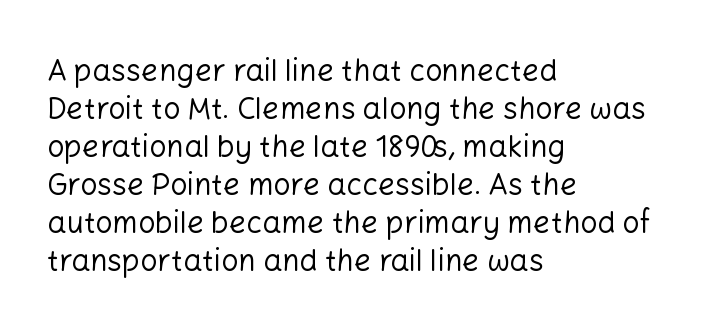
{"serif": "no", "italic": "no", "bold": "no", "weight": "regular", "width": "normal", "stroke_contrast": "low", "x_height": "medium", "monospaced": "no", "underline": "no", "align": "left", "line_spacing": "normal", "line_spacing_ratio": 1.27, "letter_spacing": "normal", "letter_spacing_em": 0.0, "glyph_px": 30}
